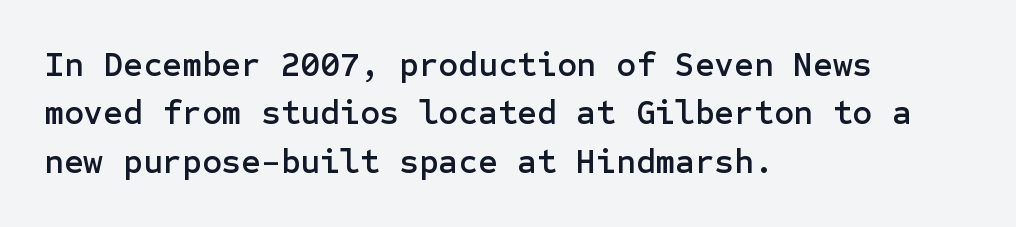
Grotesque or geometric, the face here clearly has no serifs. The type sits square on the baseline with zero lean. Glance below the letters and you will spot only blank space. How are the letters spaced? Ordinarily, with no added tracking. The text block is weighted toward the left margin, trailing off unevenly rightward. A typesetter would call this leading conventional body-copy spacing.
